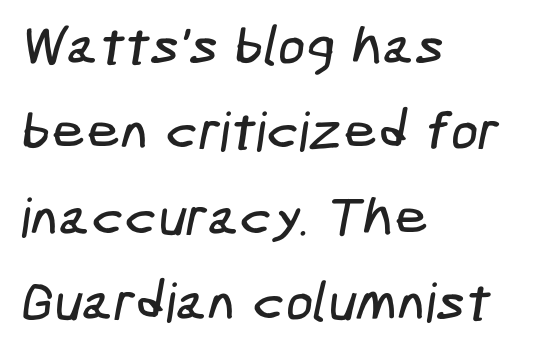
The face used here is rendered with its standard letterfit. Interline gaps are of average width in this sample. Each row of text sits above clean, open space. All the whitespace from short lines collects on the right.
